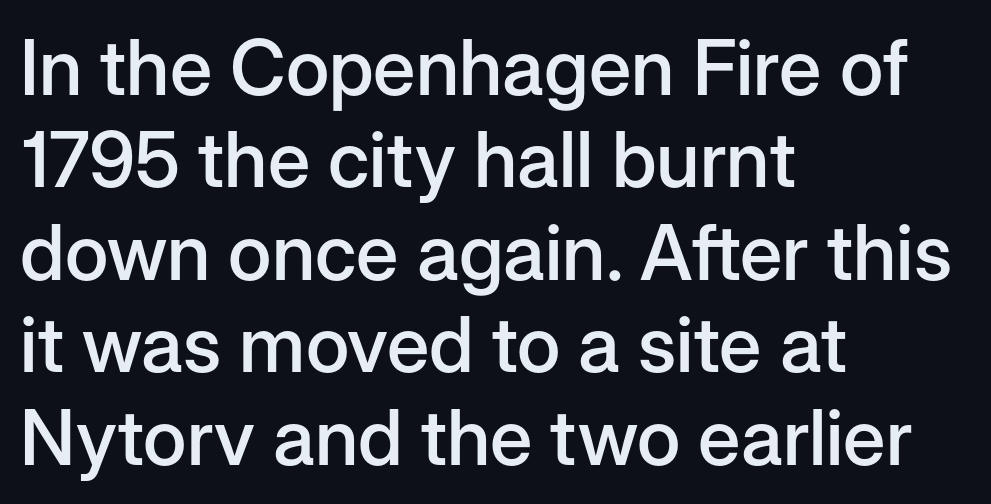
Q: Is the text bold? A: Semi-bold.
Q: Is the text italic (slanted)? A: No, it is upright.
Q: Is the typeface a serif or a sans-serif typeface? A: Sans-serif.
Q: Is the text underlined? A: No.
Q: How is the paragraph aligned? A: Left-aligned.
Q: Is the spacing between letters normal or unusually wide? A: Normal.
Q: Width (condensed, normal, or wide)? A: Normal.
Q: Stroke contrast? A: Low.
Q: x-height? A: Medium.
Q: Monospaced? A: No.
